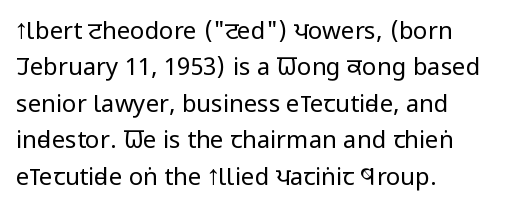
The image shows 24 px text type, upright; set left-aligned, normal line spacing (1.52x), normal letter spacing, not underlined.
